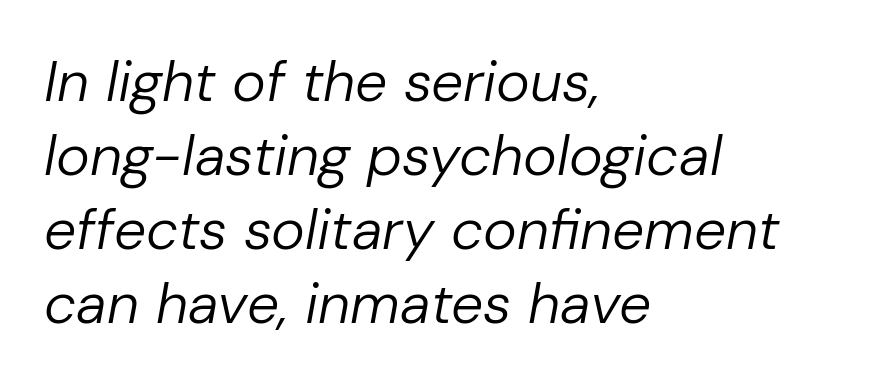
{"italic": "yes", "lean": "right", "slant_degrees": 10, "bold": "no", "weight": "regular", "width": "normal", "stroke_contrast": "low", "x_height": "medium", "monospaced": "no", "underline": "no", "align": "left", "line_spacing": "normal", "line_spacing_ratio": 1.3, "letter_spacing": "normal", "letter_spacing_em": 0.0, "glyph_px": 57}
